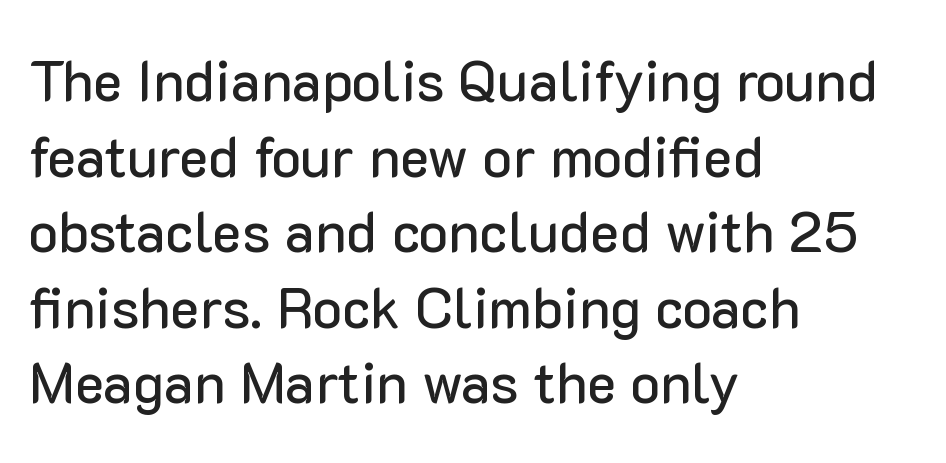
{"serif": "no", "italic": "no", "width": "normal", "stroke_contrast": "low", "x_height": "medium", "monospaced": "no", "underline": "no", "align": "left", "line_spacing": "normal", "line_spacing_ratio": 1.35, "letter_spacing": "normal", "letter_spacing_em": 0.0, "glyph_px": 56}
